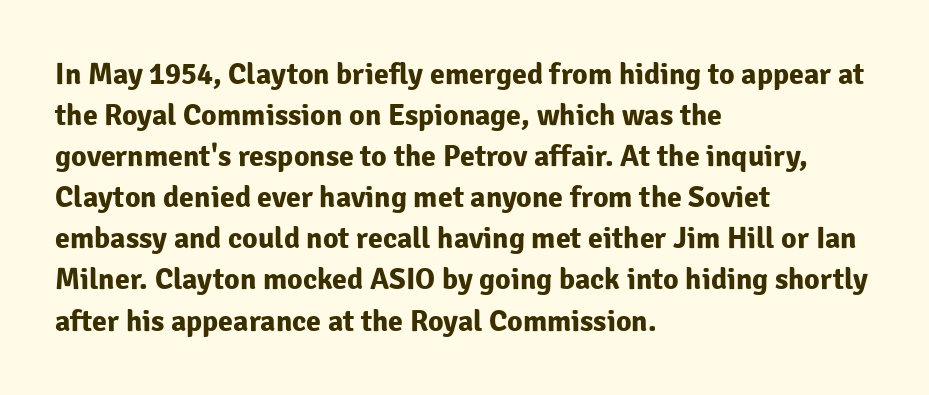
Nothing unusual about the tracking: characters are spaced as the font intends. The text was rendered using a sans face with plain stroke endings. Students, this is bold: see how much ink each stroke carries. The letters advance in unequal steps, a hallmark of proportional type. Line starts are locked; line ends wander. The passage shown stacks its lines at a standard gap.
